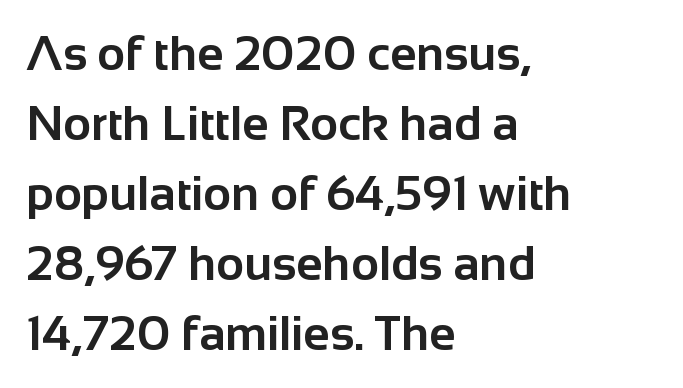
The passage shown is not underscored anywhere. The vertical gap from one line to the next is medium. Each letter's strokes conclude bluntly, with no projecting serifs. A typesetter would call this proportional, since set widths differ per character. These lines are set flush left with a ragged right edge.
